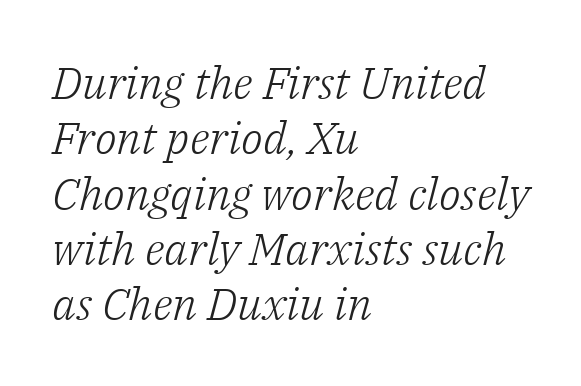
Every character sits at an angle, as italics do. Descenders are the only things crossing below the line. Is this a fixed-width face? No — the glyphs have proportional, varying widths. The font is comparable to plain body text, perhaps lighter. Visually the block forms a straight wall on the left and a jagged coastline on the right. You can tell from the footed stems that serif type was used.
